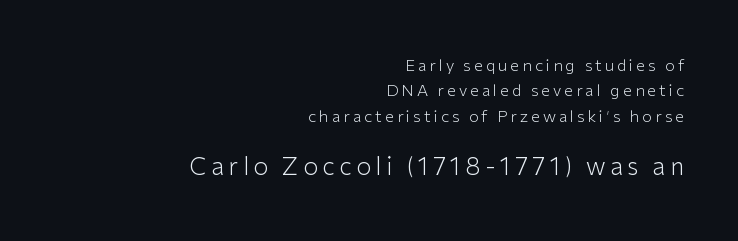
{"italic": "no", "bold": "no", "underline": "no", "align": "right", "line_spacing": "normal", "line_spacing_ratio": 1.59, "larger_block": "second", "size_ratio": 1.5, "glyph_px": 24}
